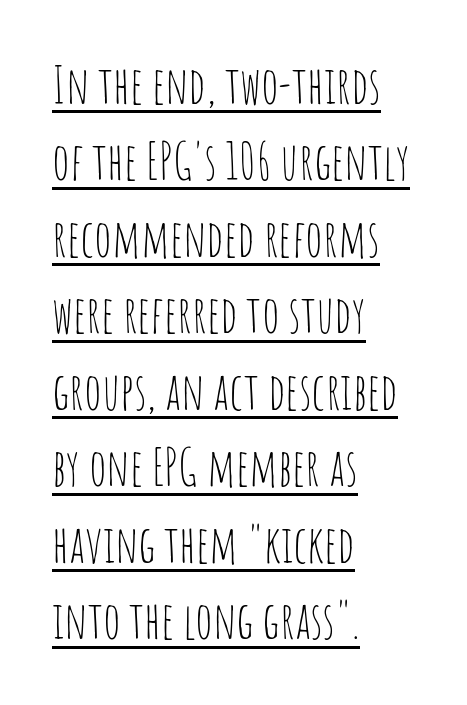
Horizontal bands of white between lines are of average thickness. Tall strokes in this sample are plumb rather than angled. Is there an underline? Yes — a line sits under the letters. The type is set solid horizontally, with unmodified tracking.
